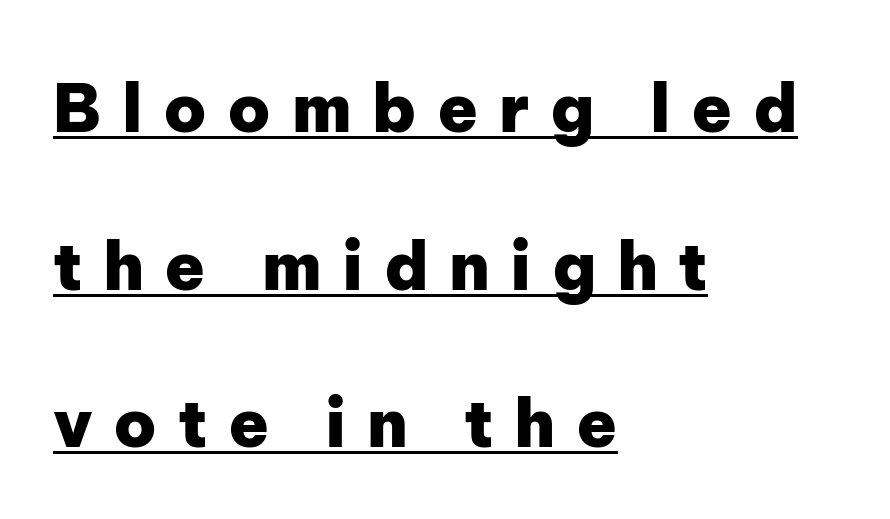
Posture: straight, roman, zero tilt. No feet cap the strokes, marking this as sans-serif type. Notice the wide empty band between every row — that's loose leading. Does the weight exceed regular? Yes, all the way to bold. Line beginnings align vertically; line endings do not.
